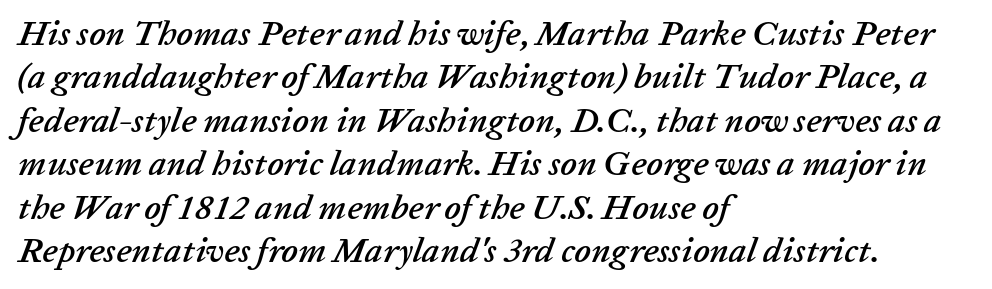
The image shows 35 px text type, italic (leaning right); set left-aligned, line spacing 1.24x, normal letter spacing, not underlined; low stroke contrast and a medium x-height.
